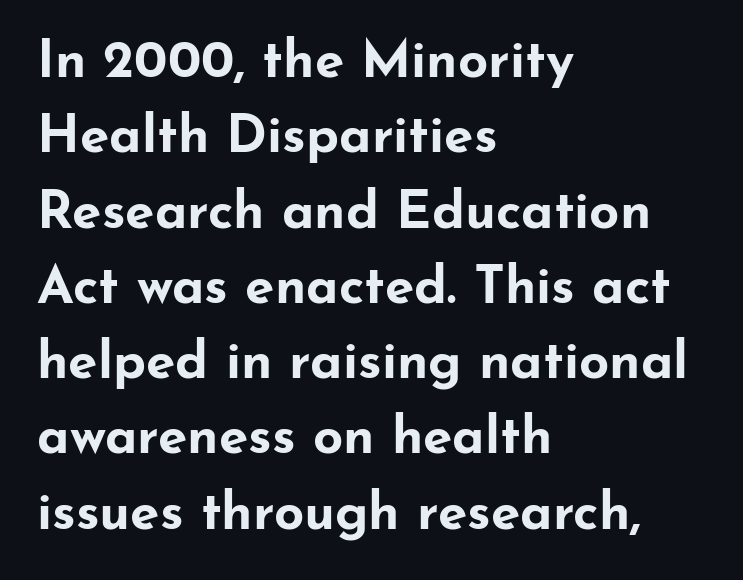
{"serif": "no", "italic": "no", "bold": "yes", "weight": "bold", "width": "wide", "stroke_contrast": "low", "x_height": "small", "monospaced": "no", "underline": "no", "align": "left", "line_spacing": "normal", "line_spacing_ratio": 1.42, "letter_spacing": "normal", "letter_spacing_em": 0.0, "glyph_px": 53}
